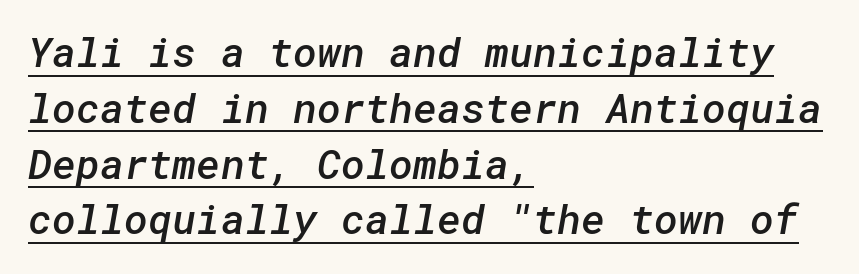
The image shows 41 px semibold sans-serif type; set left-aligned, normal line spacing (1.36x), normal letter spacing, underlined; low stroke contrast and a medium x-height.
